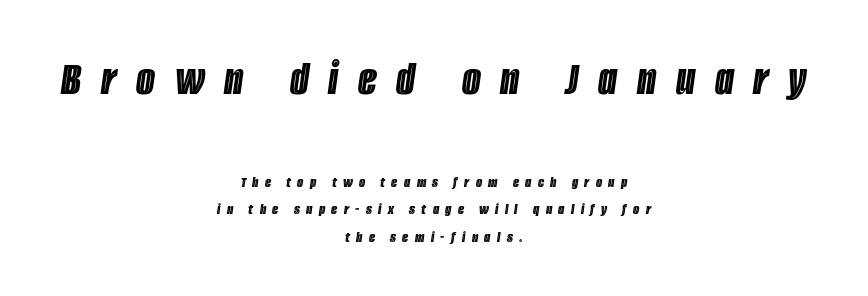
The rendering applies a slant to the glyphs. The letters advance in unequal steps, a hallmark of proportional type. This sample uses expanded letter spacing, leaving extra air between glyphs. A student would call this center alignment; a typographer would say set centered. Large over small — that's the arrangement of the two blocks here. Descender tails drop into unmarked territory.
